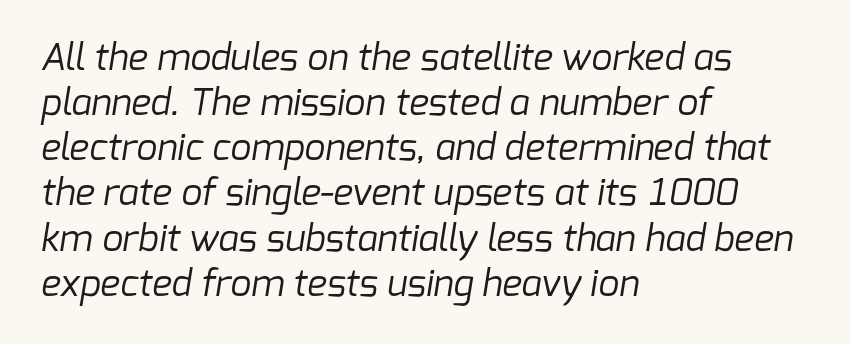
The image shows 37 px regular-weight sans-serif type; set left-aligned, line spacing 1.22x, normal letter spacing, not underlined; low stroke contrast and a medium x-height.
